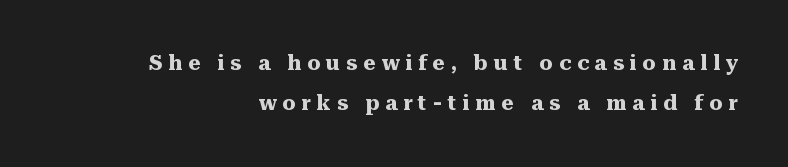
Q: Is the text bold? A: Yes.
Q: Is the text italic (slanted)? A: No, it is upright.
Q: Is the text underlined? A: No.
Q: Is the spacing between letters normal or unusually wide? A: Unusually wide.
Q: Is the spacing between lines tight, normal or loose? A: Loose.
